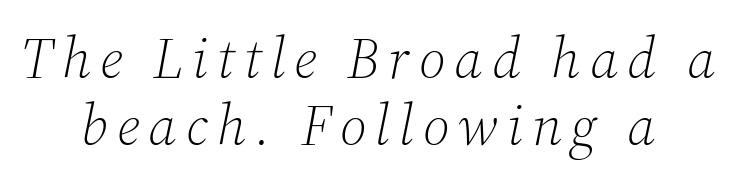
The image shows 57 px light serif type, italic (leaning right); set centered, line spacing 1.18x, not underlined; medium stroke contrast and a medium x-height.
